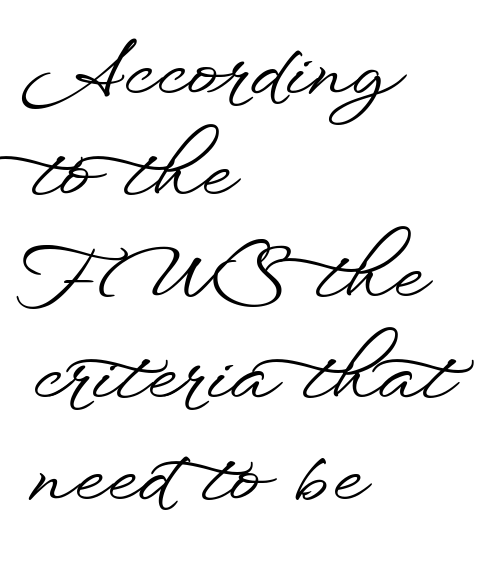
{"serif": "no", "width": "wide", "stroke_contrast": "low", "x_height": "small", "monospaced": "no", "underline": "no", "align": "left", "line_spacing": "normal", "line_spacing_ratio": 1.3, "letter_spacing": "normal", "letter_spacing_em": 0.0, "glyph_px": 78}
